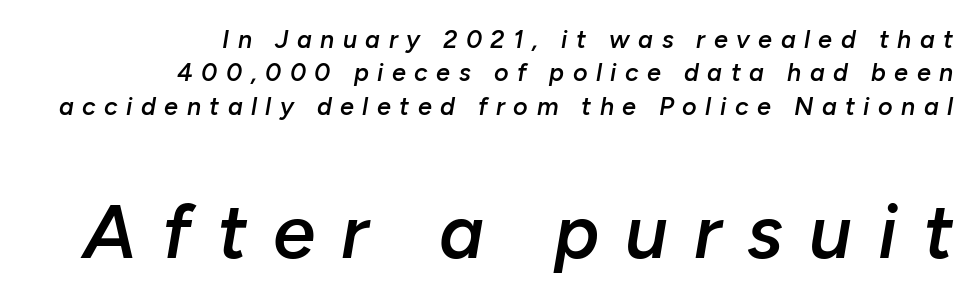
Q: Is the text bold? A: Semi-bold.
Q: Is the text italic (slanted)? A: Yes, it leans right by about 10 degrees.
Q: Is the text underlined? A: No.
Q: How is the paragraph aligned? A: Right-aligned.
Q: Is the spacing between letters normal or unusually wide? A: Unusually wide.
Q: Is the spacing between lines tight, normal or loose? A: Normal.
Q: Which block of text is set in a larger size, the first (top) or the second (bottom)? A: The second (bottom) one.
Q: Width (condensed, normal, or wide)? A: Normal.
Q: Stroke contrast? A: Low.
Q: x-height? A: Medium.
Q: Monospaced? A: No.
